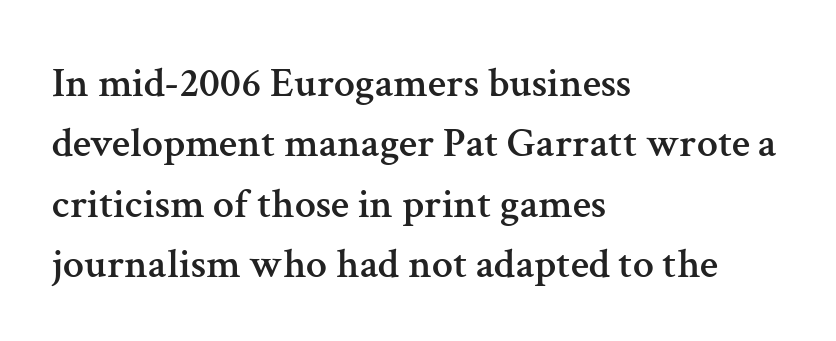
{"serif": "yes", "italic": "no", "width": "normal", "stroke_contrast": "medium", "x_height": "medium", "monospaced": "no", "underline": "no", "align": "left", "line_spacing": "normal", "line_spacing_ratio": 1.44, "letter_spacing": "normal", "letter_spacing_em": 0.0, "glyph_px": 42}
